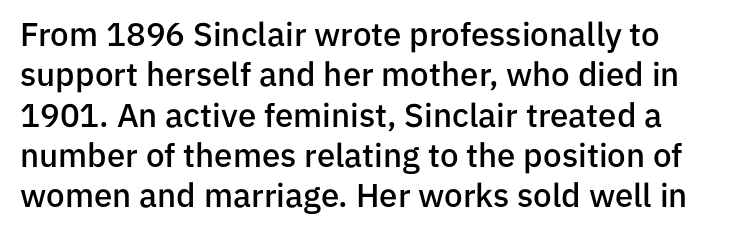
Q: Is the text bold? A: Semi-bold.
Q: Is the text italic (slanted)? A: No, it is upright.
Q: Is the typeface a serif or a sans-serif typeface? A: Sans-serif.
Q: Is the text underlined? A: No.
Q: How is the paragraph aligned? A: Left-aligned.
Q: Is the spacing between letters normal or unusually wide? A: Normal.
Q: Width (condensed, normal, or wide)? A: Normal.
Q: Stroke contrast? A: Low.
Q: x-height? A: Medium.
Q: Monospaced? A: No.
